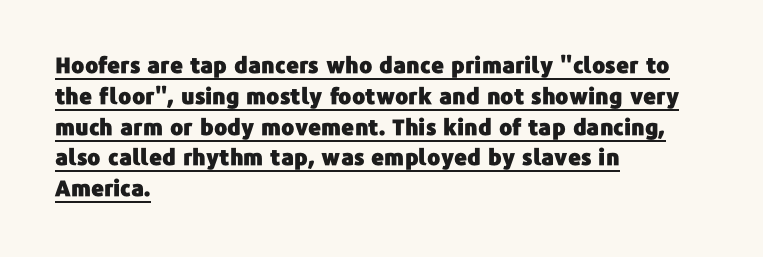
Where is the straight margin? On the left. Short note: letters normally spaced. A typesetter would call this leading conventional body-copy spacing. The glyphs are accompanied by a horizontal stroke just below them. Posture: straight, roman, zero tilt.
